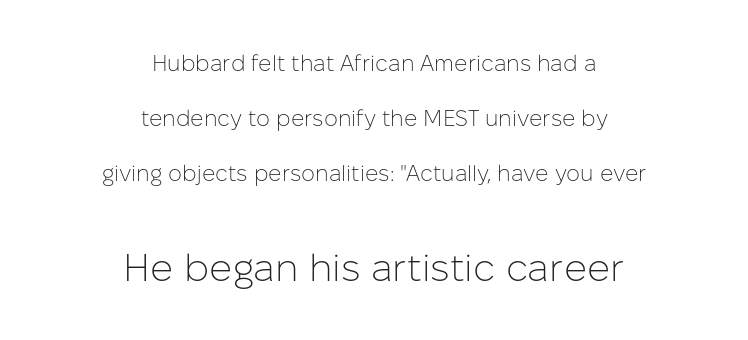
The rendering uses natural spacing where letterforms have individual widths. Horizontal alignment here is central, giving a formal, balanced look. Glance below the letters and you will spot only blank space. Look at the bottom of the vertical strokes: they stop flat, with no serifs.
